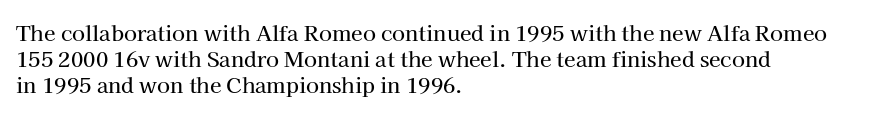
{"italic": "no", "underline": "no", "align": "left", "line_spacing_ratio": 1.24, "letter_spacing": "normal", "letter_spacing_em": 0.0, "glyph_px": 21}
